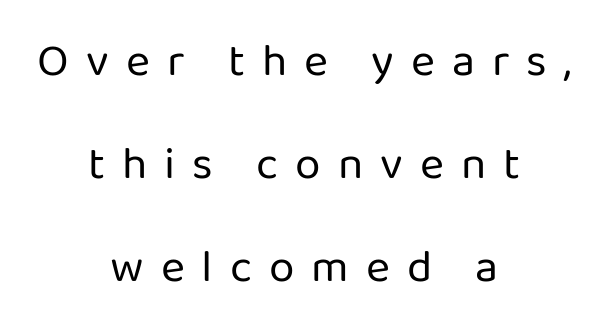
The image shows 46 px regular-weight sans-serif type, upright; set centered, loose line spacing (2.24x), unusually wide letter spacing (+0.37 em), not underlined; low stroke contrast and a medium x-height.
